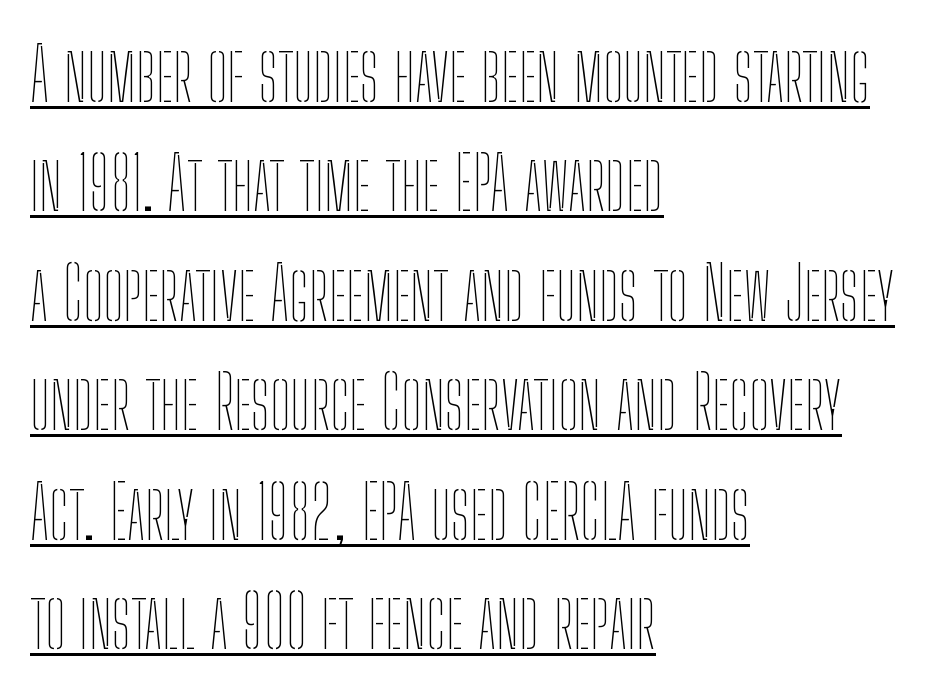
{"italic": "no", "bold": "no", "weight": "thin", "width": "condensed", "stroke_contrast": "low", "x_height": "medium", "monospaced": "no", "underline": "yes", "align": "left", "line_spacing": "normal", "line_spacing_ratio": 1.5, "letter_spacing": "normal", "letter_spacing_em": 0.0, "glyph_px": 73}
